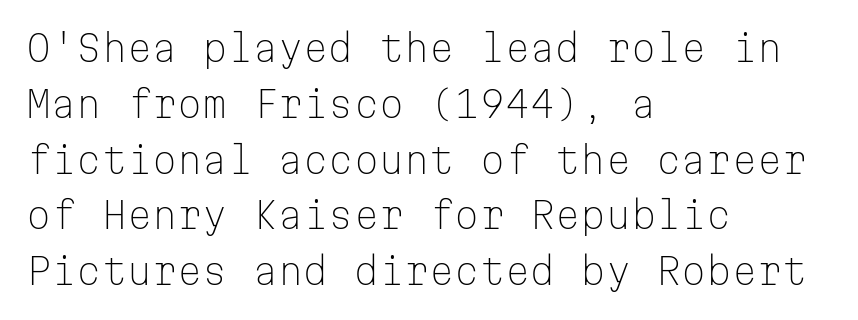
A typesetter would call this leading conventional body-copy spacing. Here the designer chose a console-style face with uniform glyph widths. You could call the tracking neutral — neither tight nor loose. The glyphs in this specimen are sans serif.
